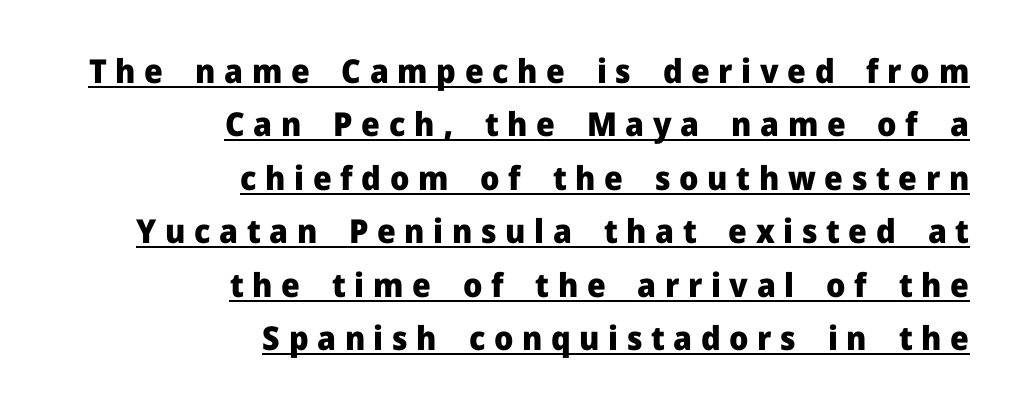
The image shows 33 px heavy sans-serif type, upright; set right-aligned, normal line spacing (1.62x), unusually wide letter spacing (+0.26 em), underlined; low stroke contrast and a medium x-height.
